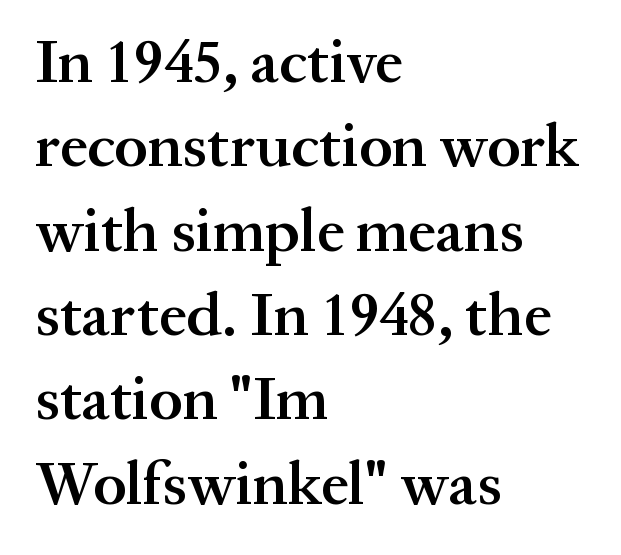
Nothing unusual about the tracking: characters are spaced as the font intends. Line beginnings align vertically; line endings do not. Vertical strokes here are truly vertical. Regarding leading, the lines here are spaced in the standard way. Has an underline been added? It has not.
